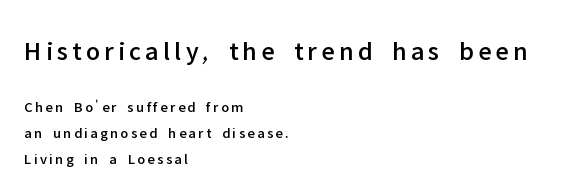
{"italic": "no", "underline": "no", "align": "left", "line_spacing_ratio": 1.73, "larger_block": "first", "size_ratio": 1.8, "glyph_px": 27}
